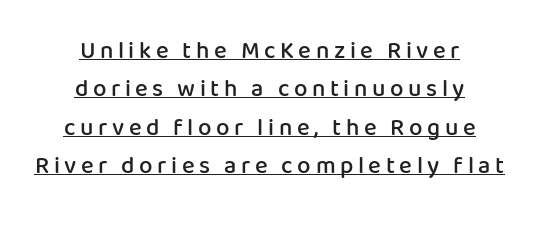
The image shows 24 px text type, upright; set centered, normal line spacing (1.6x), underlined.
